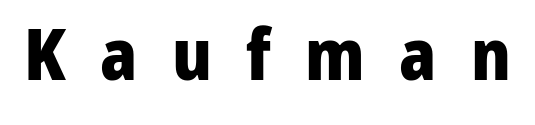
Heft: maximum for text — a bold. Examine the stroke ends and you'll find no serifs. Rendered with straight, roman letterforms. Descenders are the only things crossing below the line. The letters advance in unequal steps, a hallmark of proportional type. Words appear elongated and porous because spacing is wide.
